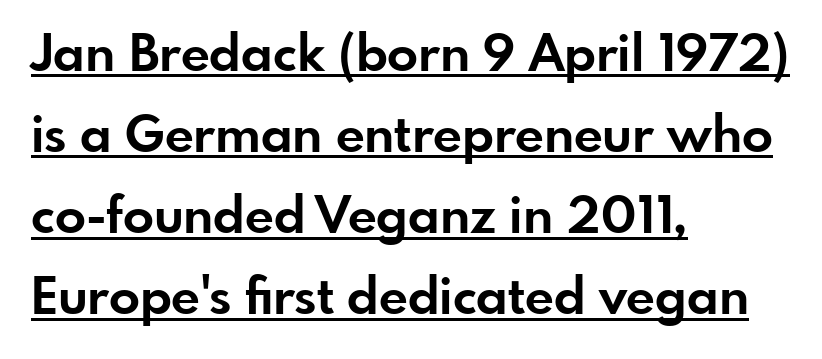
The image shows 51 px bold sans-serif type, upright; set left-aligned, normal line spacing (1.59x), normal letter spacing, underlined; low stroke contrast and a small x-height.
